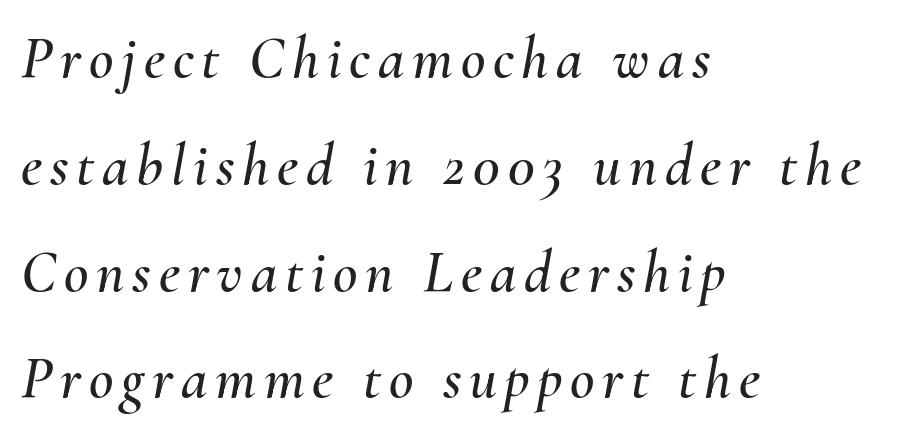
Q: Is the text italic (slanted)? A: Yes, it leans right by about 10 degrees.
Q: Is the text underlined? A: No.
Q: How is the paragraph aligned? A: Left-aligned.
Q: Width (condensed, normal, or wide)? A: Normal.
Q: Stroke contrast? A: Medium.
Q: x-height? A: Small.
Q: Monospaced? A: No.
